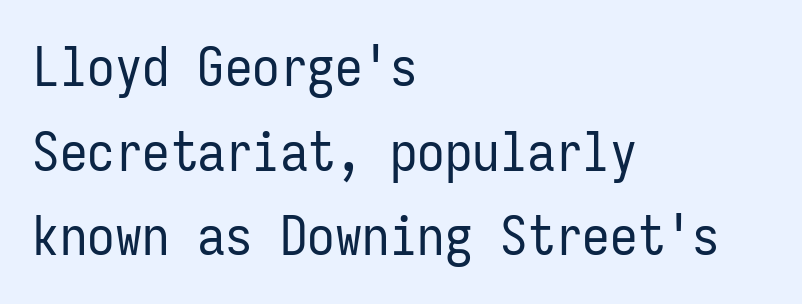
{"serif": "no", "italic": "no", "bold": "no", "weight": "regular", "width": "condensed", "stroke_contrast": "low", "x_height": "medium", "monospaced": "yes", "underline": "no", "align": "left", "line_spacing": "normal", "line_spacing_ratio": 1.54, "letter_spacing": "normal", "letter_spacing_em": 0.0, "glyph_px": 55}
